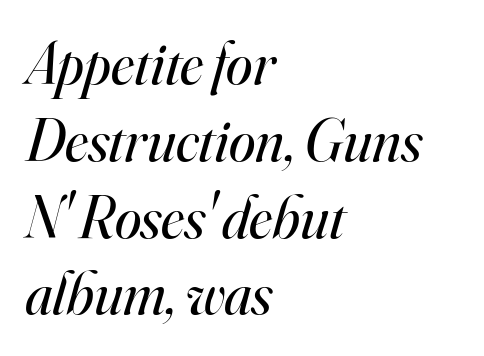
{"serif": "yes", "italic": "yes", "lean": "right", "slant_degrees": 16, "bold": "no", "weight": "regular", "width": "normal", "stroke_contrast": "high", "x_height": "small", "monospaced": "no", "underline": "no", "align": "left", "line_spacing": "normal", "line_spacing_ratio": 1.28, "letter_spacing": "normal", "letter_spacing_em": 0.0, "glyph_px": 60}
